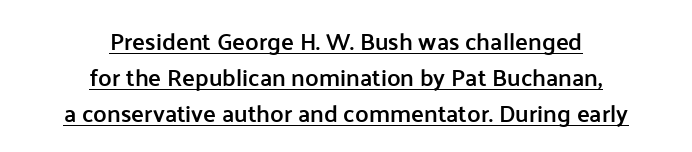
{"italic": "no", "bold": "semi", "underline": "yes", "align": "center", "line_spacing": "normal", "line_spacing_ratio": 1.49, "letter_spacing": "normal", "letter_spacing_em": 0.0, "glyph_px": 24}
